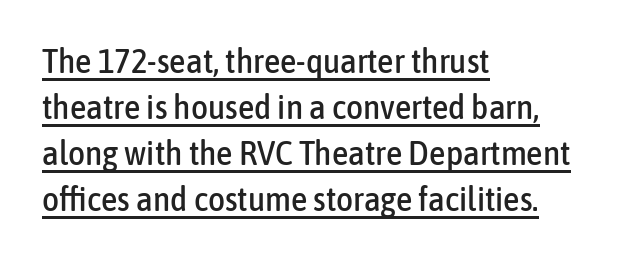
The sample's only ornament is a line tracing under the words. Standard letterfit; no display-style spreading of the glyphs. Vertical strokes here are truly vertical. Line beginnings align vertically; line endings do not. The space between consecutive lines is moderate.
